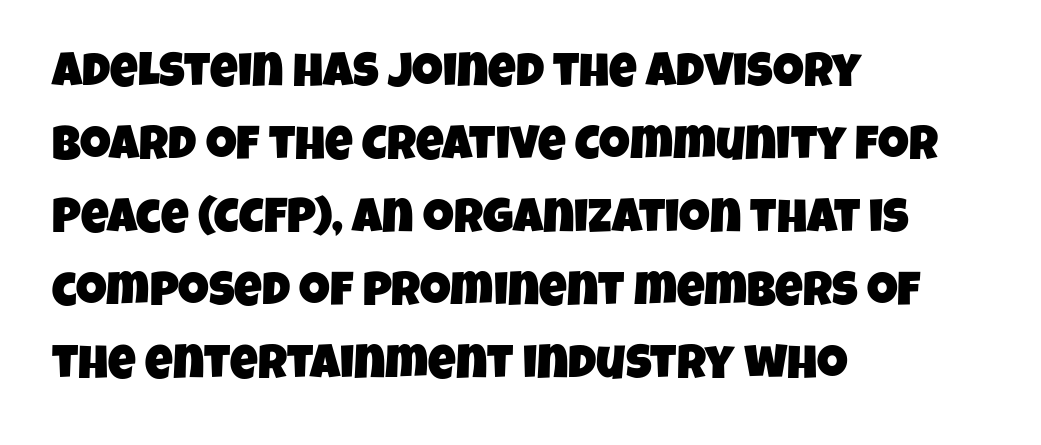
The image shows 48 px condensed sans-serif type; set left-aligned, normal line spacing (1.52x), normal letter spacing, not underlined; low stroke contrast and a large x-height.
